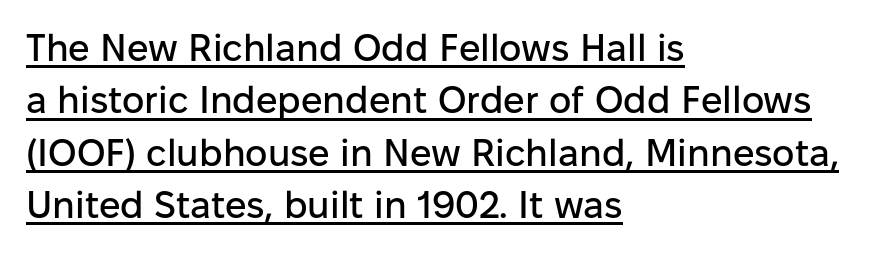
The image shows 38 px sans-serif type, upright; set left-aligned, normal line spacing (1.38x), normal letter spacing, underlined; low stroke contrast and a medium x-height.
